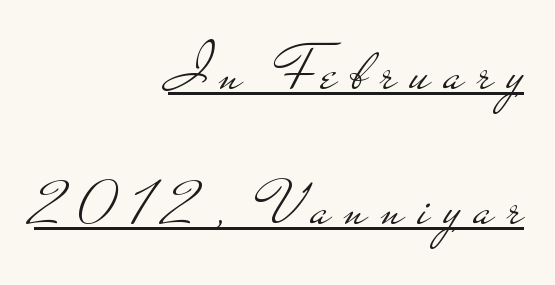
The image shows 64 px light, wide sans-serif type; set right-aligned, loose line spacing (2.11x), unusually wide letter spacing (+0.22 em), underlined; low stroke contrast and a small x-height.
